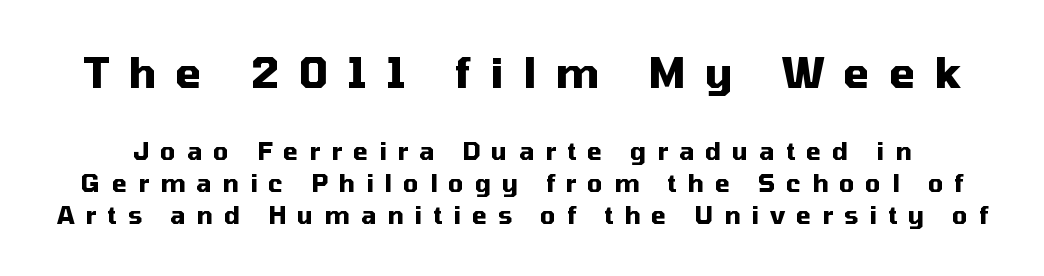
One glance says typical: line gaps are just what's usual. Italic: no, the glyphs are upright roman. Words appear elongated and porous because spacing is wide. The passage shown is not underscored anywhere. The rendering uses natural spacing where letterforms have individual widths.
